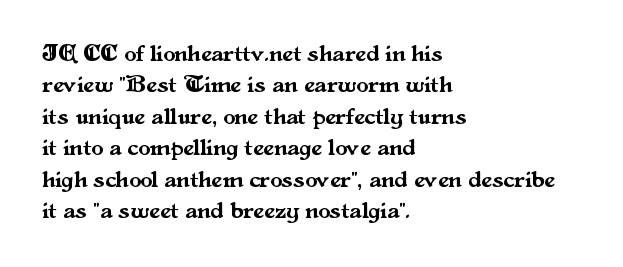
Here the glyphs are tracked normally, forming tight word shapes. Type without underlining. A roman cut, with each character standing at attention. A classic flush-left, rag-right setting is used for this passage.
